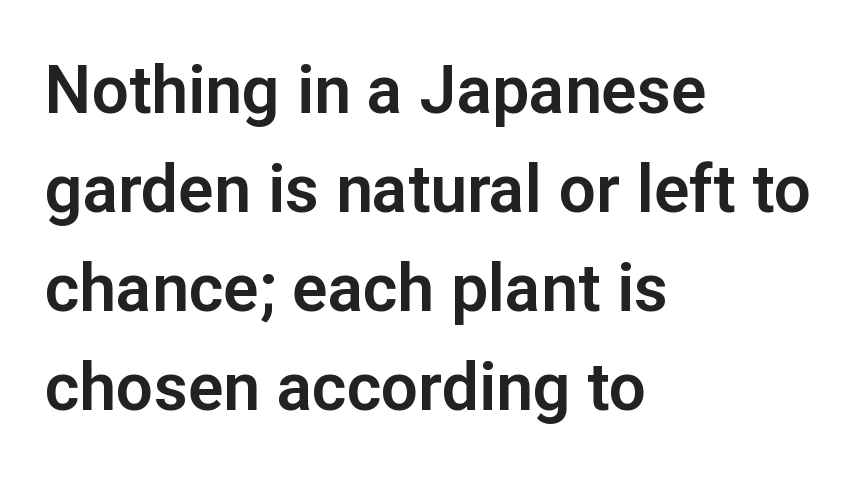
Q: Is the text italic (slanted)? A: No, it is upright.
Q: Is the typeface a serif or a sans-serif typeface? A: Sans-serif.
Q: Is the text underlined? A: No.
Q: How is the paragraph aligned? A: Left-aligned.
Q: Is the spacing between letters normal or unusually wide? A: Normal.
Q: Is the spacing between lines tight, normal or loose? A: Normal.
Q: Width (condensed, normal, or wide)? A: Normal.
Q: Stroke contrast? A: Low.
Q: x-height? A: Medium.
Q: Monospaced? A: No.
